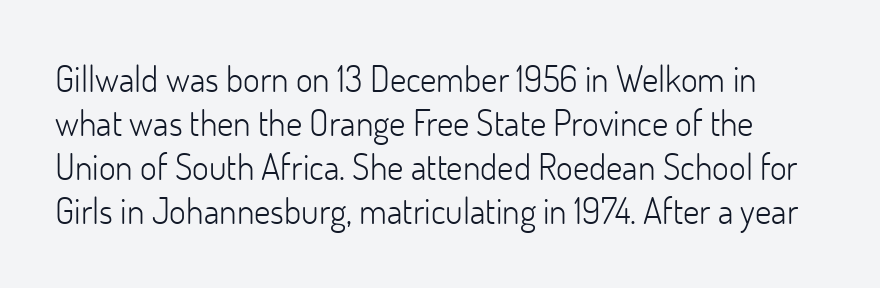
The image shows 36 px light sans-serif type, upright; set line spacing 1.22x, normal letter spacing, not underlined; low stroke contrast and a small x-height.
